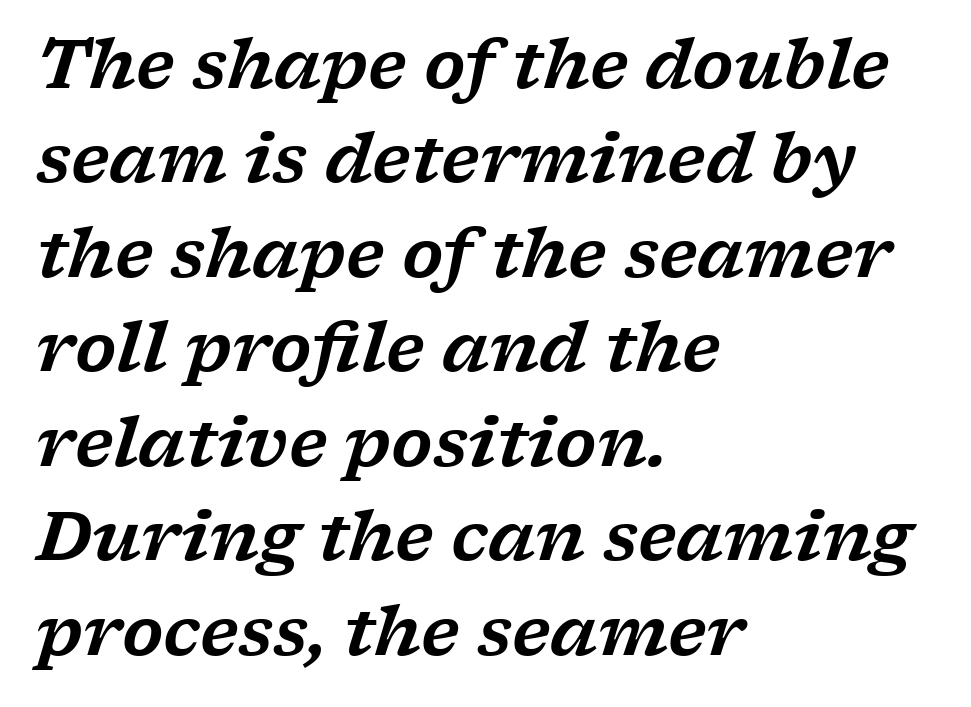
Q: Is the text italic (slanted)? A: Yes, it leans right by about 17 degrees.
Q: Is the typeface a serif or a sans-serif typeface? A: Serif.
Q: Is the text underlined? A: No.
Q: How is the paragraph aligned? A: Left-aligned.
Q: Is the spacing between letters normal or unusually wide? A: Normal.
Q: Is the spacing between lines tight, normal or loose? A: Normal.
Q: Width (condensed, normal, or wide)? A: Wide.
Q: Stroke contrast? A: Low.
Q: x-height? A: Medium.
Q: Monospaced? A: No.
